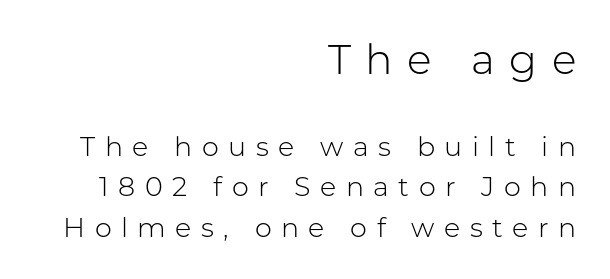
The image shows 41 px light sans-serif type, upright; set right-aligned, normal line spacing (1.51x), unusually wide letter spacing (+0.35 em), not underlined; the first (top) block is 1.52x larger; low stroke contrast and a medium x-height.
